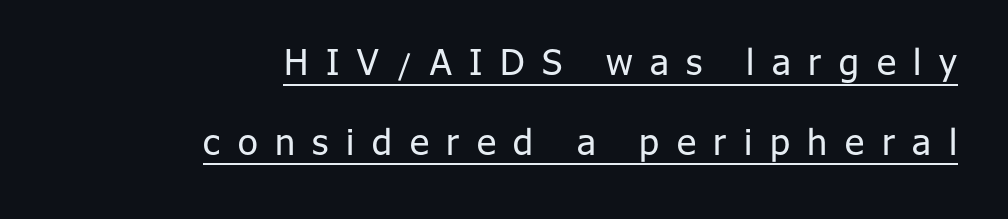
{"serif": "no", "italic": "no", "bold": "no", "weight": "regular", "width": "normal", "stroke_contrast": "low", "x_height": "medium", "monospaced": "no", "underline": "yes", "align": "right", "line_spacing": "loose", "line_spacing_ratio": 2.21, "letter_spacing": "wide", "letter_spacing_em": 0.49, "glyph_px": 36}
